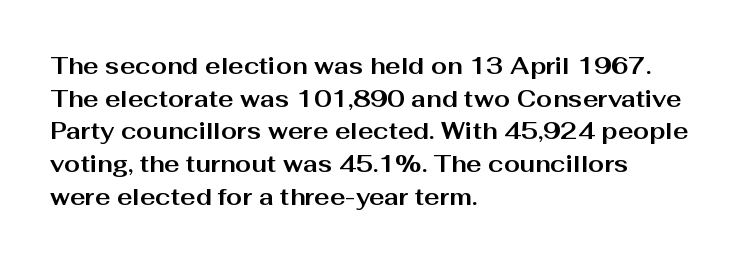
The image shows 23 px bold type, upright; set left-aligned, normal line spacing (1.42x), normal letter spacing, not underlined.
